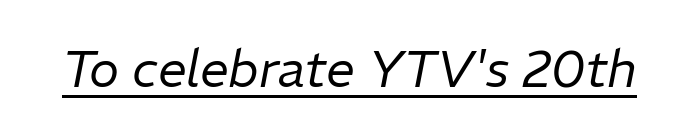
Q: Is the text bold? A: No.
Q: Is the text italic (slanted)? A: Yes, it leans right by about 11 degrees.
Q: Is the text underlined? A: Yes.
Q: Is the spacing between letters normal or unusually wide? A: Normal.
Q: Width (condensed, normal, or wide)? A: Normal.
Q: Stroke contrast? A: Low.
Q: x-height? A: Medium.
Q: Monospaced? A: No.
